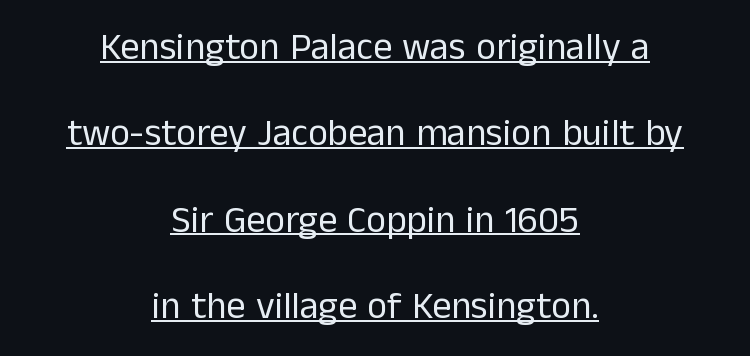
The image shows 38 px regular-weight sans-serif type, upright; set centered, loose line spacing (2.27x), normal letter spacing, underlined; low stroke contrast and a medium x-height.
